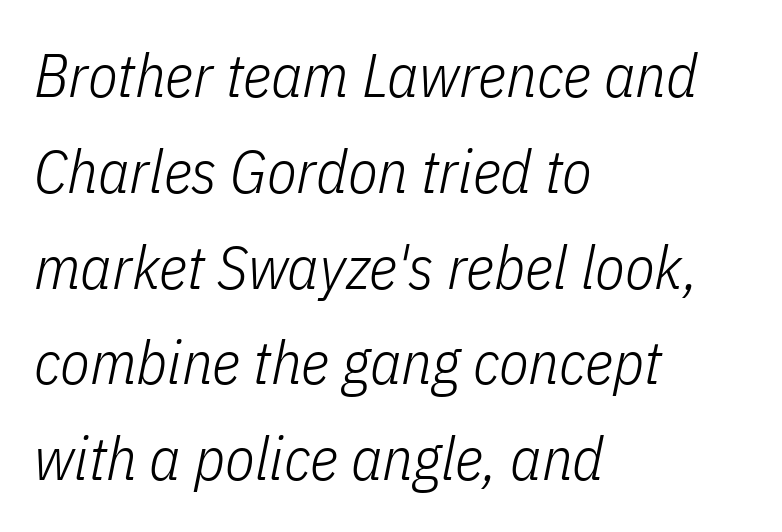
{"italic": "yes", "lean": "right", "slant_degrees": 11, "bold": "no", "weight": "light", "width": "condensed", "stroke_contrast": "low", "x_height": "medium", "monospaced": "no", "underline": "no", "align": "left", "line_spacing": "normal", "line_spacing_ratio": 1.57, "letter_spacing": "normal", "letter_spacing_em": 0.0, "glyph_px": 61}
